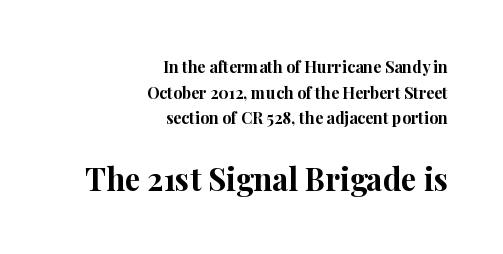
A typesetter would call this zero additional tracking. I'd describe the lettering as bold — thick and assertive. The lettering holds an erect, upright posture throughout. The second block has been scaled up relative to the first.
